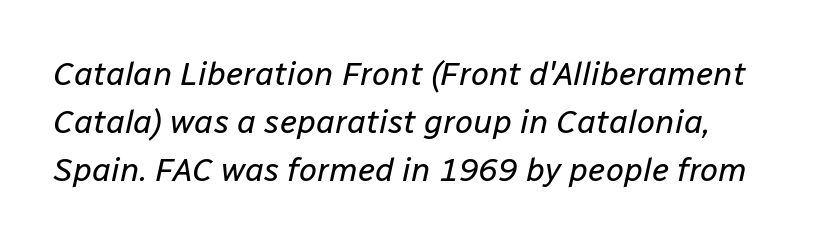
{"italic": "yes", "lean": "right", "slant_degrees": 12, "bold": "no", "weight": "regular", "width": "normal", "stroke_contrast": "low", "x_height": "medium", "monospaced": "no", "underline": "no", "line_spacing": "normal", "line_spacing_ratio": 1.46, "letter_spacing": "normal", "letter_spacing_em": 0.0, "glyph_px": 33}
